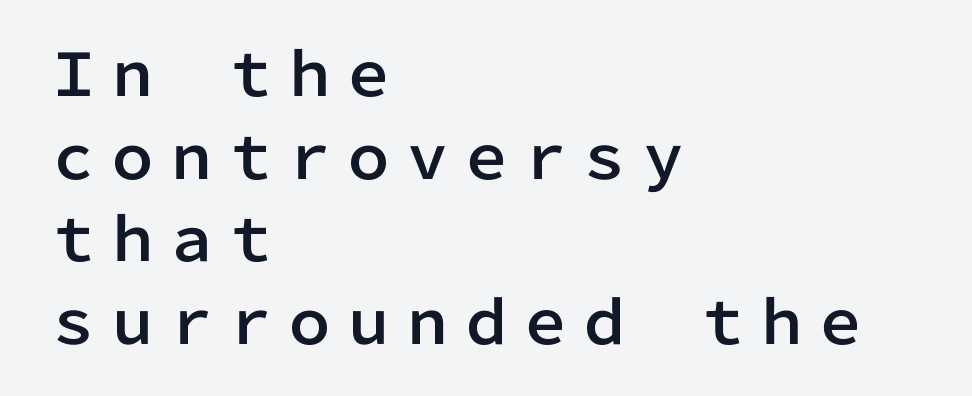
The image shows 59 px sans-serif type, upright; set left-aligned, normal line spacing (1.4x), normal letter spacing, not underlined; low stroke contrast and a medium x-height.
